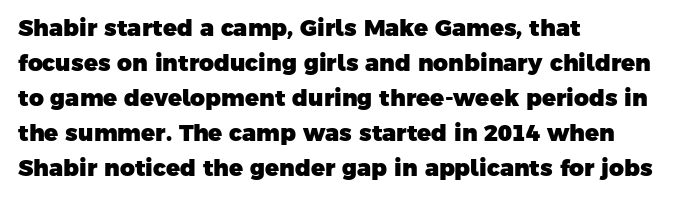
Q: Is the text bold? A: Yes.
Q: Is the text underlined? A: No.
Q: How is the paragraph aligned? A: Left-aligned.
Q: Is the spacing between letters normal or unusually wide? A: Normal.
Q: Is the spacing between lines tight, normal or loose? A: Normal.
